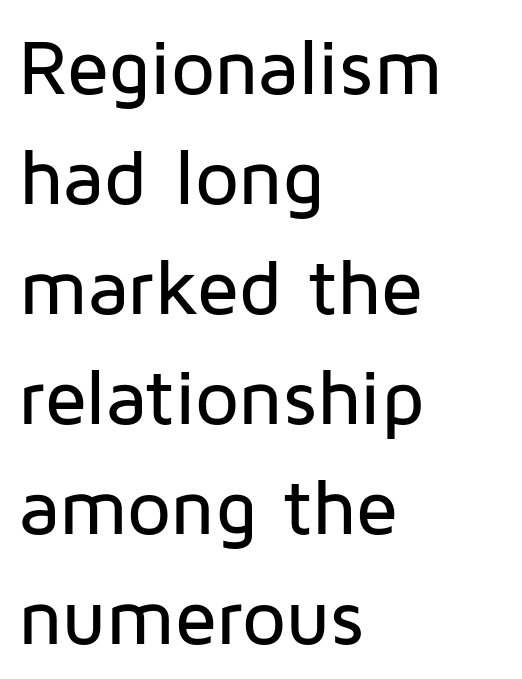
Students, observe: this is what conventionally led text looks like. The letters advance in unequal steps, a hallmark of proportional type. The words here are not underlined. All the whitespace from short lines collects on the right.
